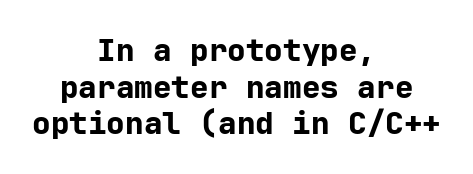
{"serif": "no", "italic": "no", "bold": "yes", "weight": "bold", "width": "normal", "stroke_contrast": "low", "x_height": "medium", "underline": "no", "align": "center", "line_spacing_ratio": 1.18, "letter_spacing": "normal", "letter_spacing_em": 0.0, "glyph_px": 31}
